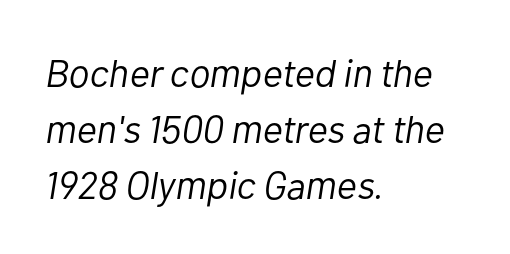
The image shows 39 px light type, italic (leaning right); set left-aligned, normal line spacing (1.44x), normal letter spacing, not underlined; low stroke contrast and a medium x-height.
